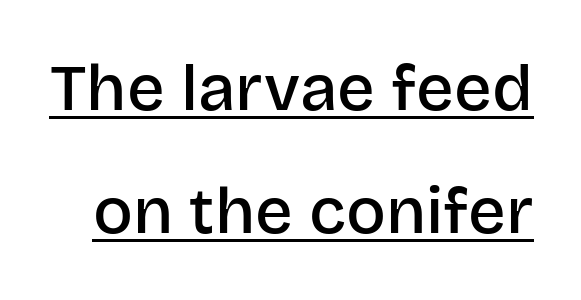
The image shows 66 px semibold sans-serif type, upright; set line spacing 1.87x, normal letter spacing, underlined; low stroke contrast and a large x-height.
